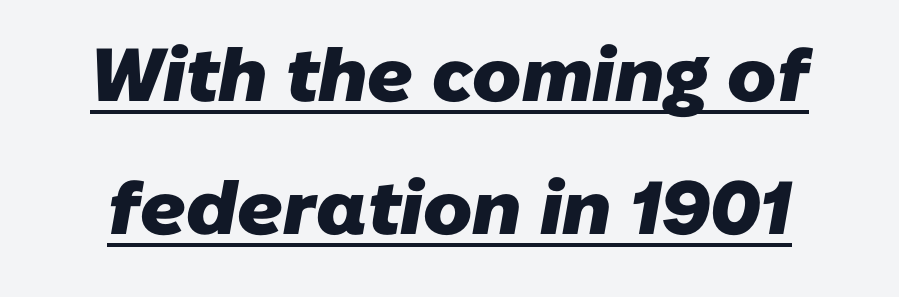
Q: Is the text bold? A: Yes.
Q: Is the typeface a serif or a sans-serif typeface? A: Sans-serif.
Q: Is the text underlined? A: Yes.
Q: Is the spacing between letters normal or unusually wide? A: Normal.
Q: Width (condensed, normal, or wide)? A: Normal.
Q: Stroke contrast? A: Low.
Q: x-height? A: Medium.
Q: Monospaced? A: No.
